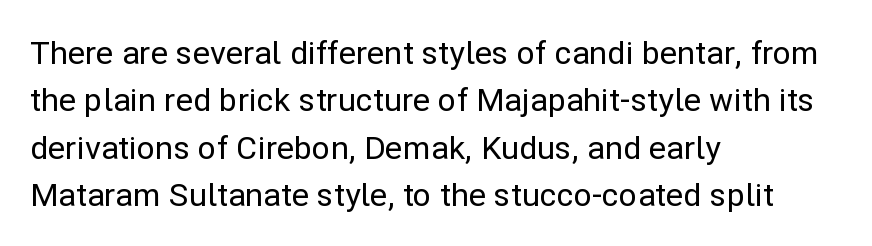
The image shows 32 px sans-serif type, upright; set left-aligned, normal line spacing (1.48x), normal letter spacing, not underlined; low stroke contrast and a medium x-height.
